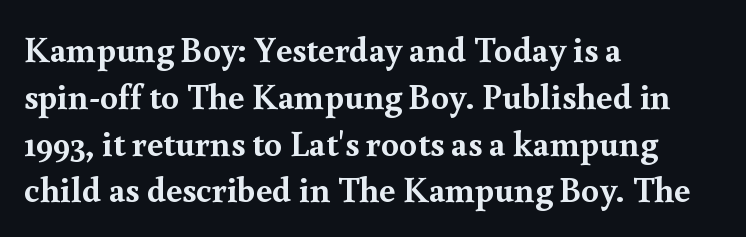
Q: Is the text bold? A: Yes.
Q: Is the text italic (slanted)? A: No, it is upright.
Q: Is the typeface a serif or a sans-serif typeface? A: Serif.
Q: Is the text underlined? A: No.
Q: How is the paragraph aligned? A: Left-aligned.
Q: Is the spacing between letters normal or unusually wide? A: Normal.
Q: Is the spacing between lines tight, normal or loose? A: Normal.
Q: Width (condensed, normal, or wide)? A: Normal.
Q: x-height? A: Small.
Q: Monospaced? A: No.
